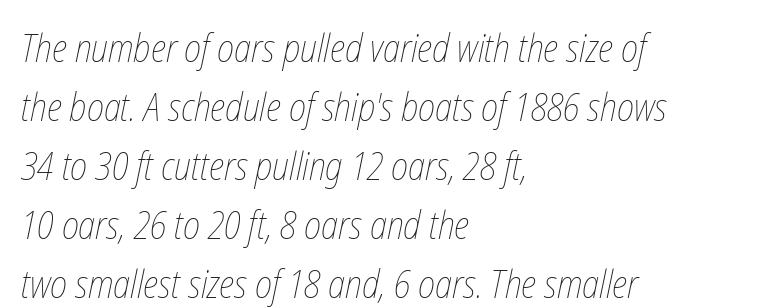
The image shows 38 px thin, condensed type; set left-aligned, normal line spacing (1.55x), normal letter spacing, not underlined; low stroke contrast and a medium x-height.
